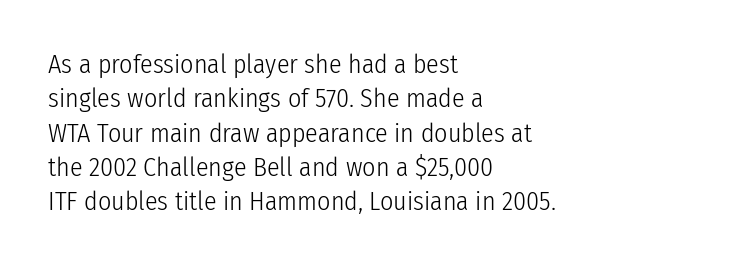
The image shows 26 px text type, upright; set left-aligned, normal line spacing (1.32x), normal letter spacing, not underlined.
